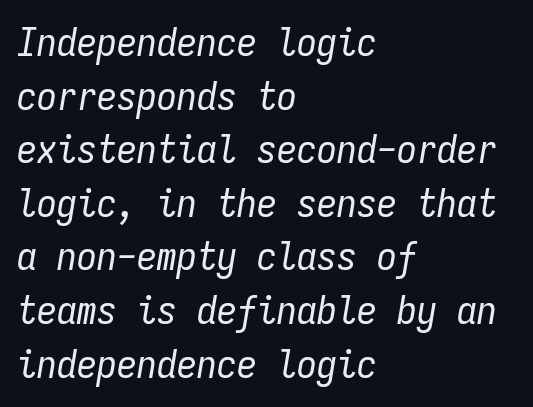
The image shows 40 px regular-weight, condensed type, italic (leaning right), monospaced; set left-aligned, normal line spacing (1.34x), normal letter spacing, not underlined; low stroke contrast and a medium x-height.
